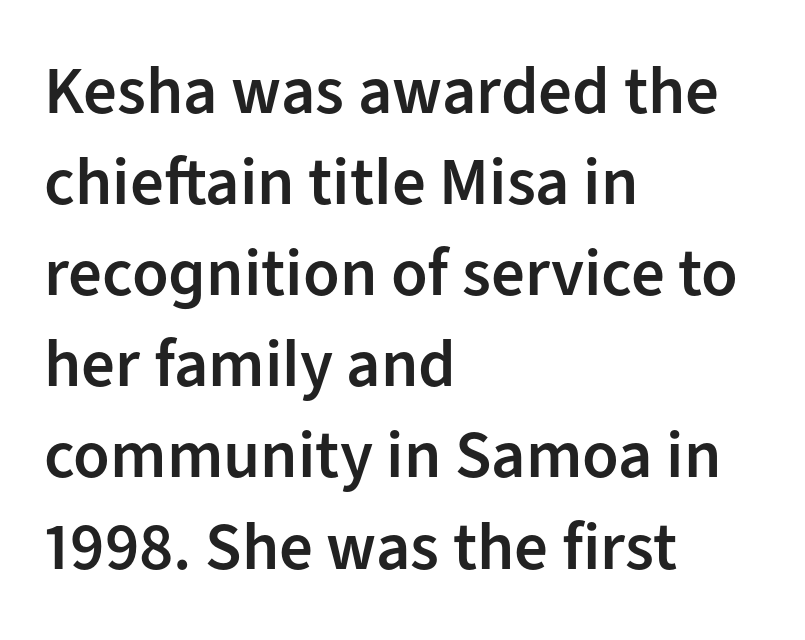
The image shows 67 px semibold sans-serif type, upright; set left-aligned, normal line spacing (1.36x), normal letter spacing, not underlined; low stroke contrast and a medium x-height.
